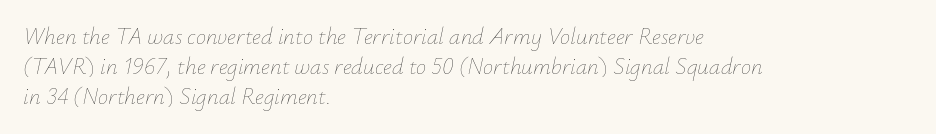
The image shows 23 px text type, italic (leaning right); set left-aligned, normal line spacing (1.3x), normal letter spacing, not underlined.
